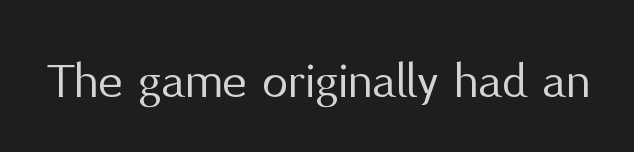
The image shows 52 px regular-weight sans-serif type, upright; set normal letter spacing, not underlined; medium stroke contrast and a medium x-height.
